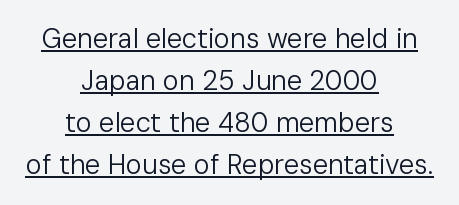
Q: Is the text bold? A: No.
Q: Is the text italic (slanted)? A: No, it is upright.
Q: Is the text underlined? A: Yes.
Q: How is the paragraph aligned? A: Centered.
Q: Is the spacing between letters normal or unusually wide? A: Normal.
Q: Is the spacing between lines tight, normal or loose? A: Normal.
